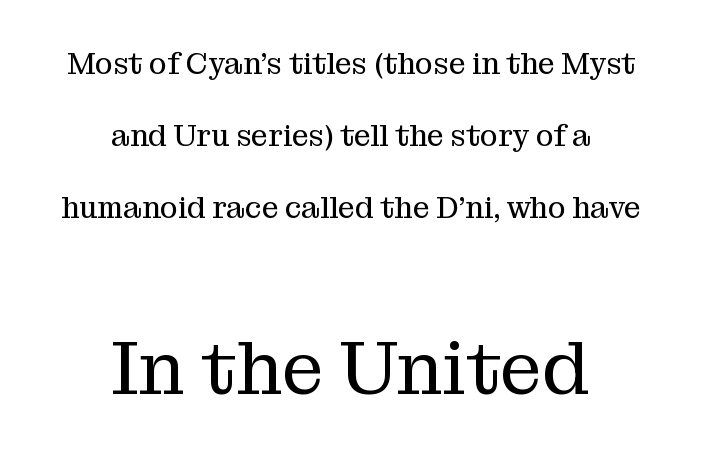
Q: Is the text bold? A: No.
Q: Is the text italic (slanted)? A: No, it is upright.
Q: Is the typeface a serif or a sans-serif typeface? A: Serif.
Q: Is the text underlined? A: No.
Q: How is the paragraph aligned? A: Centered.
Q: Is the spacing between letters normal or unusually wide? A: Normal.
Q: Is the spacing between lines tight, normal or loose? A: Loose.
Q: Which block of text is set in a larger size, the first (top) or the second (bottom)? A: The second (bottom) one.
Q: Width (condensed, normal, or wide)? A: Normal.
Q: Stroke contrast? A: Medium.
Q: x-height? A: Medium.
Q: Monospaced? A: No.
